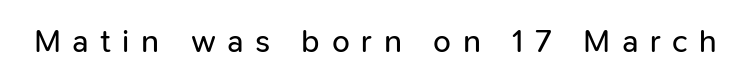
The image shows 32 px regular-weight sans-serif type, upright; set unusually wide letter spacing (+0.36 em), not underlined; low stroke contrast and a medium x-height.
